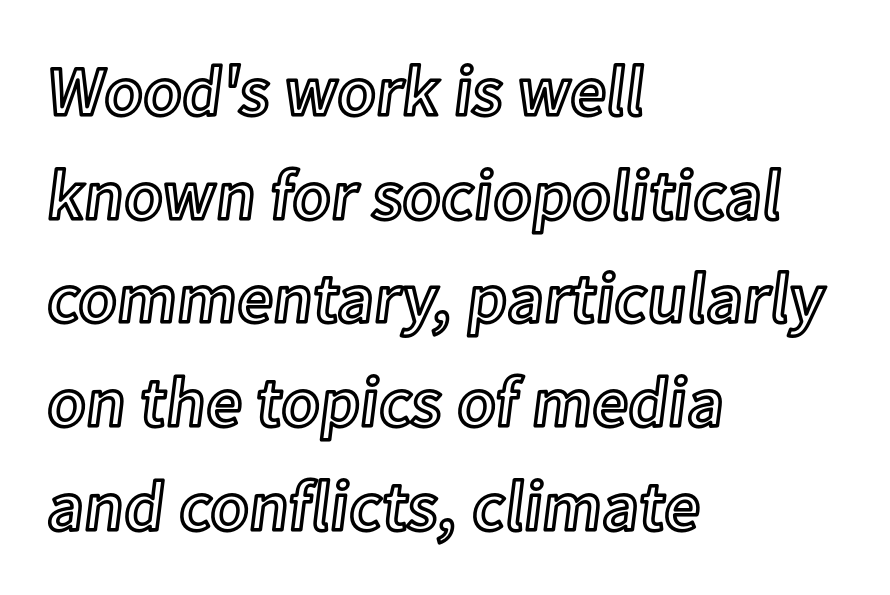
The image shows 71 px text type; set left-aligned, normal line spacing (1.46x), normal letter spacing, not underlined; a medium x-height.
